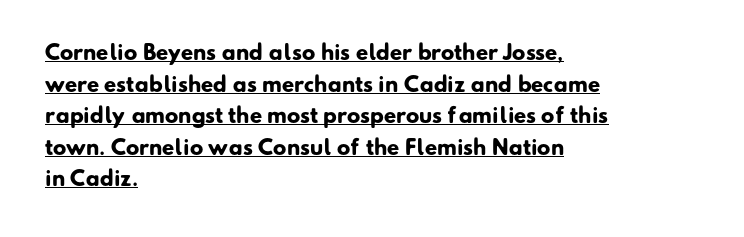
{"bold": "yes", "underline": "yes", "align": "left", "line_spacing": "normal", "line_spacing_ratio": 1.58, "letter_spacing": "normal", "letter_spacing_em": 0.0, "glyph_px": 20}
